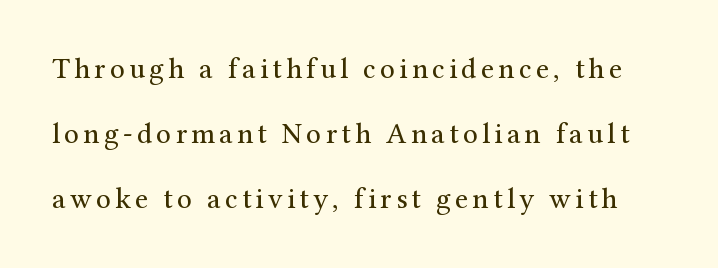
{"serif": "yes", "italic": "no", "bold": "no", "weight": "regular", "width": "normal", "stroke_contrast": "medium", "x_height": "medium", "monospaced": "no", "underline": "no", "line_spacing": "loose", "line_spacing_ratio": 2.24, "glyph_px": 29}
